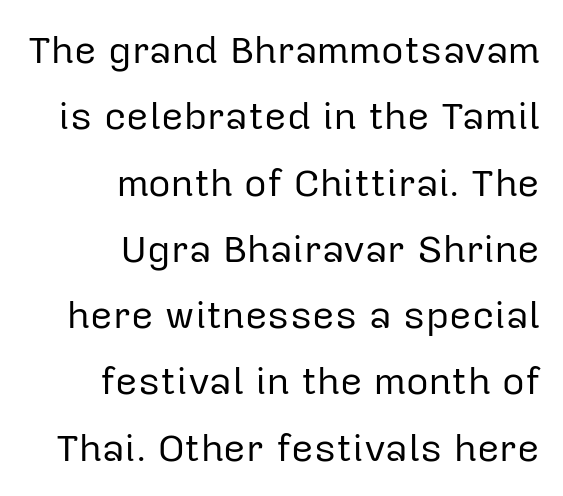
Q: Is the text bold? A: No.
Q: Is the text italic (slanted)? A: No, it is upright.
Q: Is the typeface a serif or a sans-serif typeface? A: Sans-serif.
Q: Is the text underlined? A: No.
Q: How is the paragraph aligned? A: Right-aligned.
Q: Is the spacing between letters normal or unusually wide? A: Normal.
Q: Is the spacing between lines tight, normal or loose? A: Normal.
Q: Width (condensed, normal, or wide)? A: Normal.
Q: Stroke contrast? A: Low.
Q: x-height? A: Medium.
Q: Monospaced? A: No.
